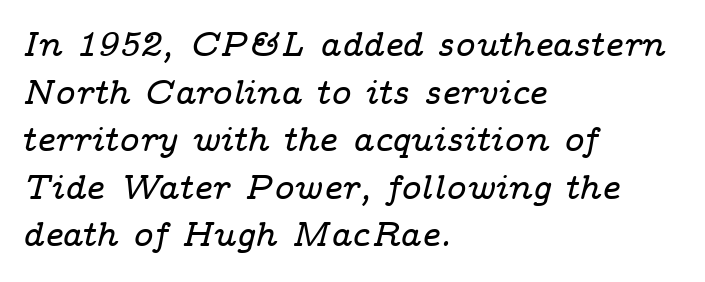
The image shows 34 px wide serif type, italic (leaning right); set left-aligned, normal line spacing (1.4x), normal letter spacing, not underlined; low stroke contrast and a medium x-height.
